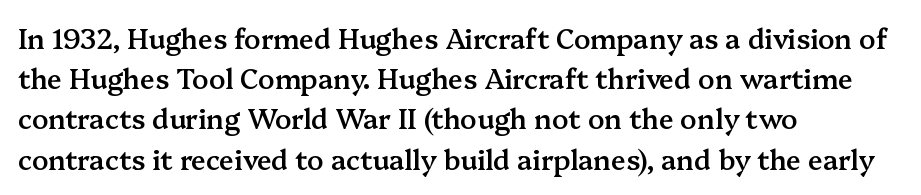
The paragraph has a hard left edge and a soft right edge. Nobody drew a line under any word here. Notice how descenders clear the ascenders below comfortably — that's standard leading. Its strokes are somewhat broadened, the hallmark of semibold type. The axis of the letterforms is exactly vertical. The letterforms sit shoulder to shoulder at normal distance.
